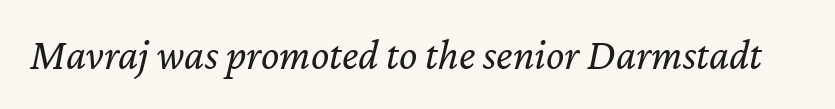
{"italic": "yes", "lean": "right", "slant_degrees": 12, "bold": "no", "weight": "regular", "width": "normal", "stroke_contrast": "low", "x_height": "medium", "monospaced": "no", "underline": "no", "letter_spacing": "normal", "letter_spacing_em": 0.0, "glyph_px": 43}
